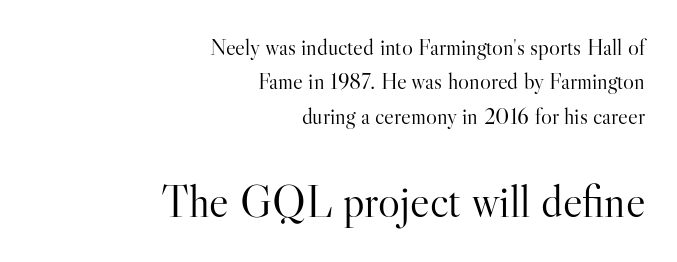
The image shows 46 px light serif type, upright; set right-aligned, normal line spacing (1.49x), normal letter spacing, not underlined; the second (bottom) block is 2.0x larger; high stroke contrast and a small x-height.
